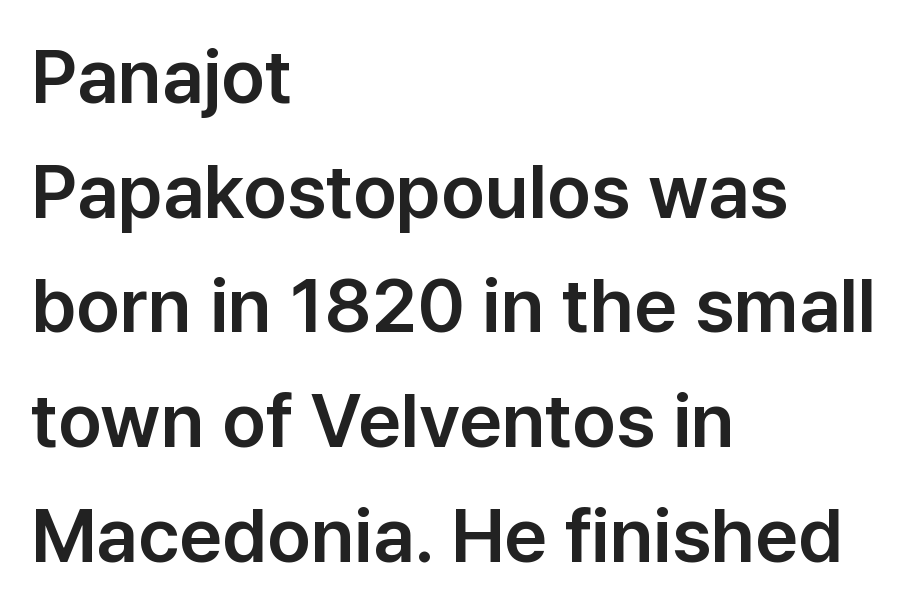
The image shows 75 px sans-serif type, upright; set left-aligned, normal line spacing (1.53x), normal letter spacing, not underlined; low stroke contrast and a medium x-height.
